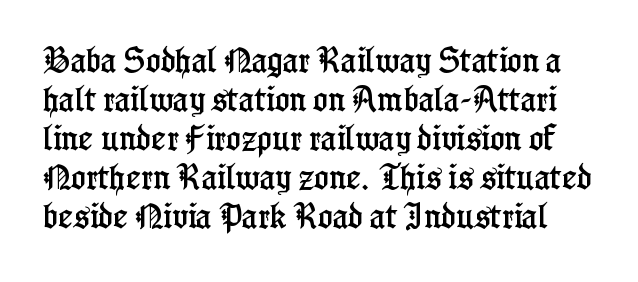
How would I describe the line gaps? Plain and ordinary. A typesetter would call this proportional, since set widths differ per character. Look at the bottom of the vertical strokes: they flare into serifs here. Each row of text sits above clean, open space.
